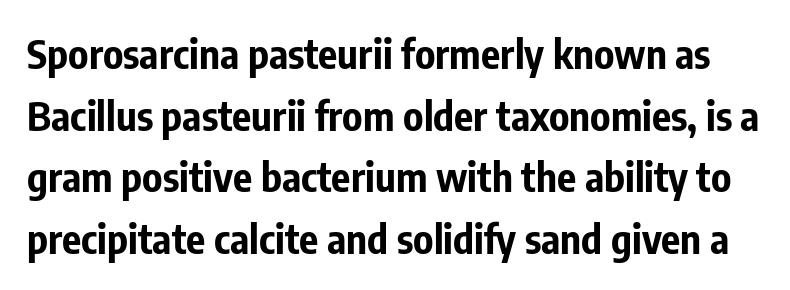
Q: Is the text bold? A: Yes.
Q: Is the text italic (slanted)? A: No, it is upright.
Q: Is the typeface a serif or a sans-serif typeface? A: Sans-serif.
Q: Is the text underlined? A: No.
Q: Is the spacing between letters normal or unusually wide? A: Normal.
Q: Is the spacing between lines tight, normal or loose? A: Normal.
Q: Width (condensed, normal, or wide)? A: Condensed.
Q: Stroke contrast? A: Low.
Q: x-height? A: Medium.
Q: Monospaced? A: No.
